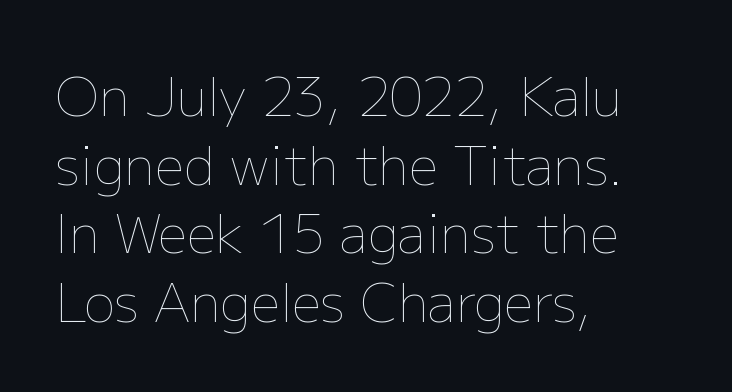
The image shows 52 px thin type, upright; set left-aligned, normal line spacing (1.32x), normal letter spacing, not underlined; low stroke contrast and a medium x-height.
